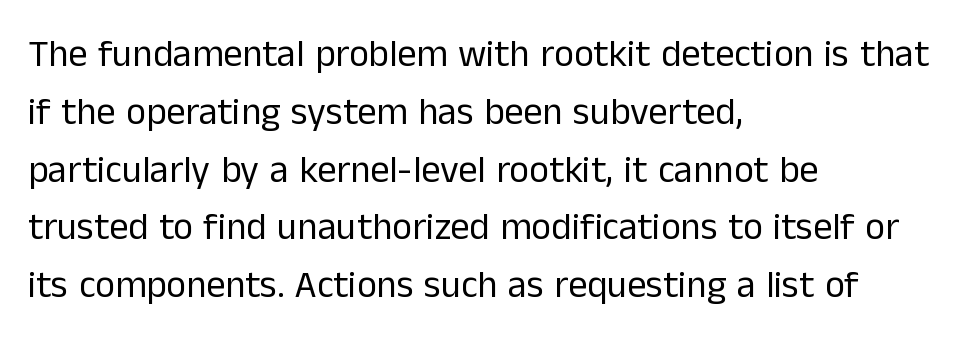
{"serif": "no", "italic": "no", "bold": "no", "weight": "regular", "width": "normal", "stroke_contrast": "low", "x_height": "medium", "monospaced": "no", "underline": "no", "align": "left", "line_spacing": "normal", "line_spacing_ratio": 1.52, "letter_spacing": "normal", "letter_spacing_em": 0.0, "glyph_px": 38}
